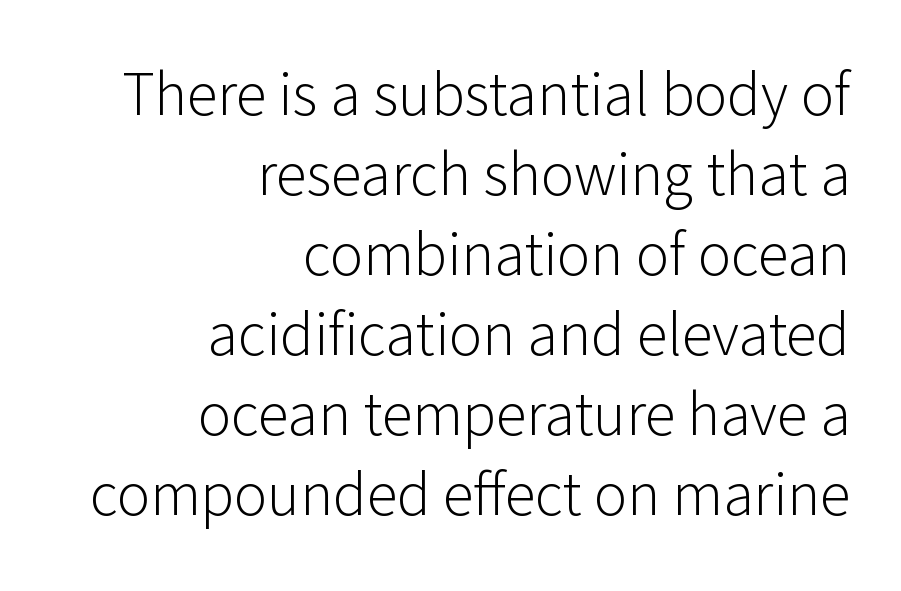
The image shows 62 px light sans-serif type, upright; set right-aligned, normal line spacing (1.29x), normal letter spacing, not underlined; low stroke contrast and a medium x-height.
